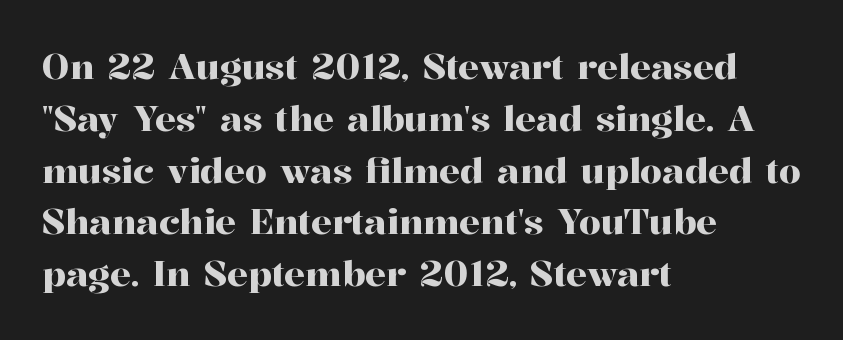
Q: Is the text italic (slanted)? A: No, it is upright.
Q: Is the typeface a serif or a sans-serif typeface? A: Serif.
Q: Is the text underlined? A: No.
Q: How is the paragraph aligned? A: Left-aligned.
Q: Is the spacing between letters normal or unusually wide? A: Normal.
Q: Is the spacing between lines tight, normal or loose? A: Normal.
Q: Width (condensed, normal, or wide)? A: Normal.
Q: Stroke contrast? A: High.
Q: x-height? A: Medium.
Q: Monospaced? A: No.
